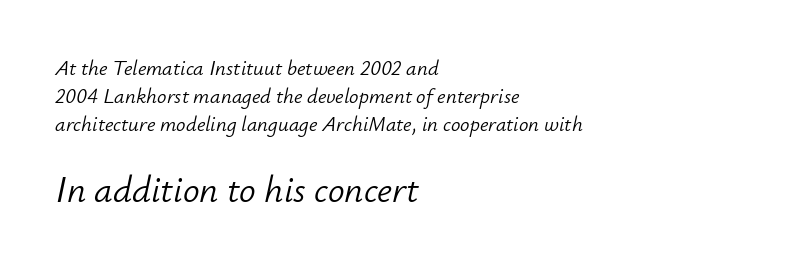
Q: Is the text bold? A: No.
Q: Is the text italic (slanted)? A: Yes, it leans right by about 12 degrees.
Q: Is the text underlined? A: No.
Q: How is the paragraph aligned? A: Left-aligned.
Q: Is the spacing between letters normal or unusually wide? A: Normal.
Q: Is the spacing between lines tight, normal or loose? A: Normal.
Q: Which block of text is set in a larger size, the first (top) or the second (bottom)? A: The second (bottom) one.
Q: Width (condensed, normal, or wide)? A: Normal.
Q: Stroke contrast? A: Low.
Q: x-height? A: Small.
Q: Monospaced? A: No.
